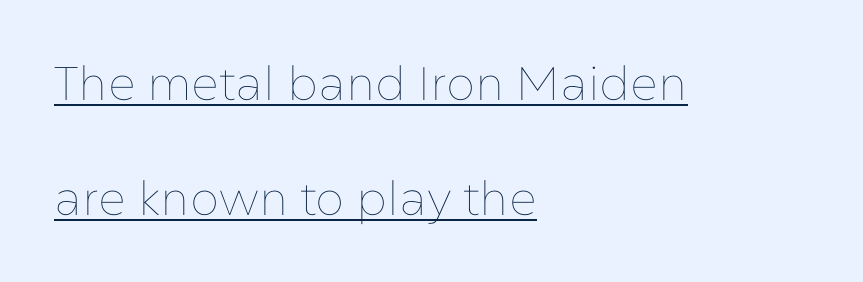
The image shows 47 px thin type, upright; set left-aligned, loose line spacing (2.45x), normal letter spacing, underlined; low stroke contrast and a medium x-height.
